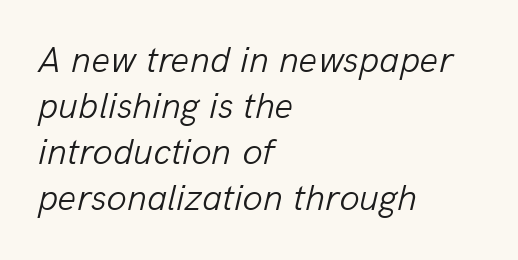
Q: Is the text bold? A: No.
Q: Is the text italic (slanted)? A: Yes, it leans right by about 13 degrees.
Q: Is the text underlined? A: No.
Q: How is the paragraph aligned? A: Left-aligned.
Q: Is the spacing between letters normal or unusually wide? A: Normal.
Q: Width (condensed, normal, or wide)? A: Normal.
Q: Stroke contrast? A: Low.
Q: x-height? A: Medium.
Q: Monospaced? A: No.
